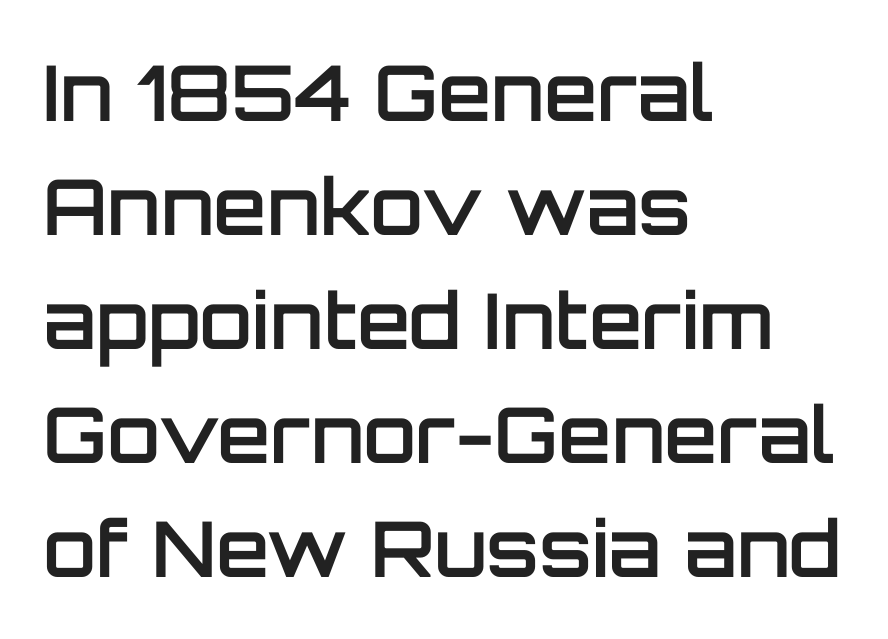
{"serif": "no", "italic": "no", "bold": "semi", "weight": "semibold", "width": "normal", "stroke_contrast": "low", "x_height": "large", "monospaced": "no", "underline": "no", "align": "left", "line_spacing": "normal", "line_spacing_ratio": 1.48, "letter_spacing": "normal", "letter_spacing_em": 0.0, "glyph_px": 77}
